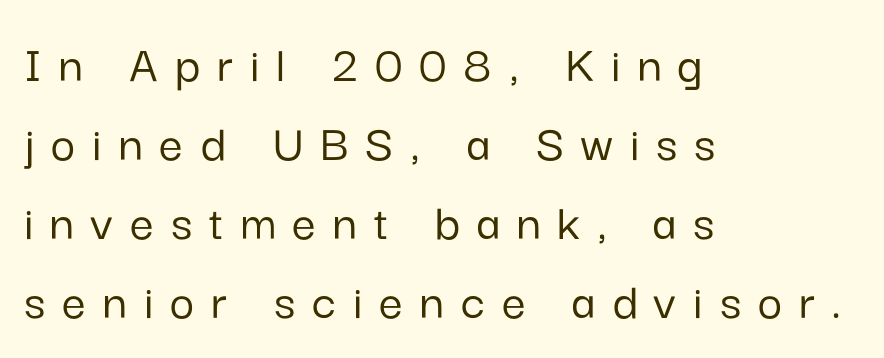
{"serif": "no", "italic": "no", "width": "normal", "stroke_contrast": "low", "x_height": "medium", "monospaced": "no", "underline": "no", "align": "left", "line_spacing": "normal", "line_spacing_ratio": 1.49, "letter_spacing": "wide", "letter_spacing_em": 0.32, "glyph_px": 53}
